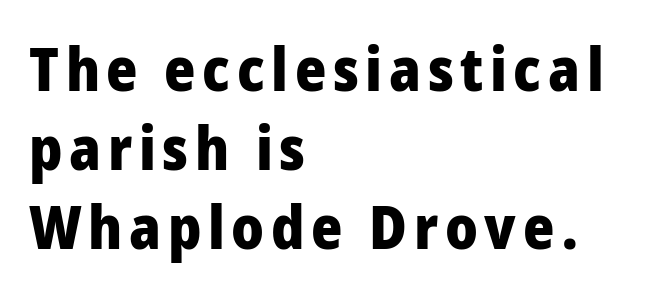
Q: Is the text bold? A: Yes.
Q: Is the text italic (slanted)? A: No, it is upright.
Q: Is the typeface a serif or a sans-serif typeface? A: Sans-serif.
Q: Is the text underlined? A: No.
Q: How is the paragraph aligned? A: Left-aligned.
Q: Is the spacing between lines tight, normal or loose? A: Normal.
Q: Width (condensed, normal, or wide)? A: Condensed.
Q: Stroke contrast? A: Low.
Q: x-height? A: Large.
Q: Monospaced? A: No.
